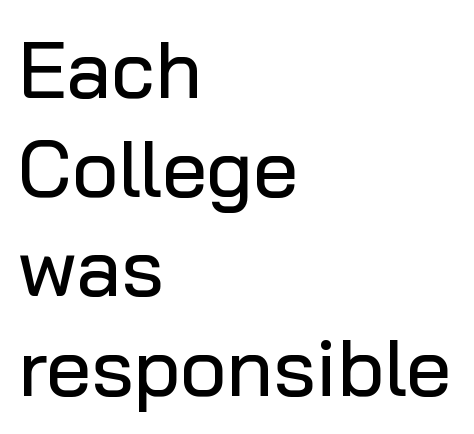
{"serif": "no", "italic": "no", "width": "normal", "stroke_contrast": "low", "x_height": "medium", "monospaced": "no", "underline": "no", "align": "left", "line_spacing_ratio": 1.24, "letter_spacing": "normal", "letter_spacing_em": 0.0, "glyph_px": 80}
